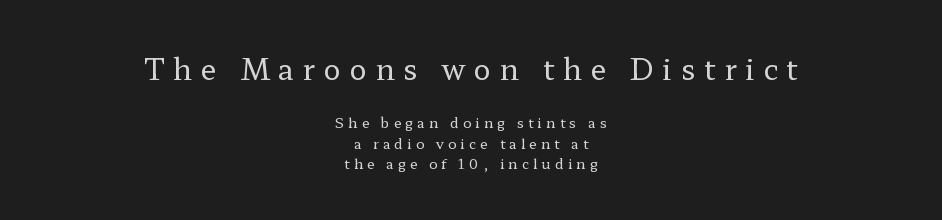
Q: Is the text bold? A: No.
Q: Is the text italic (slanted)? A: No, it is upright.
Q: Is the typeface a serif or a sans-serif typeface? A: Serif.
Q: Is the text underlined? A: No.
Q: How is the paragraph aligned? A: Centered.
Q: Is the spacing between letters normal or unusually wide? A: Unusually wide.
Q: Is the spacing between lines tight, normal or loose? A: Normal.
Q: Which block of text is set in a larger size, the first (top) or the second (bottom)? A: The first (top) one.
Q: Width (condensed, normal, or wide)? A: Wide.
Q: Stroke contrast? A: Low.
Q: x-height? A: Medium.
Q: Monospaced? A: No.
